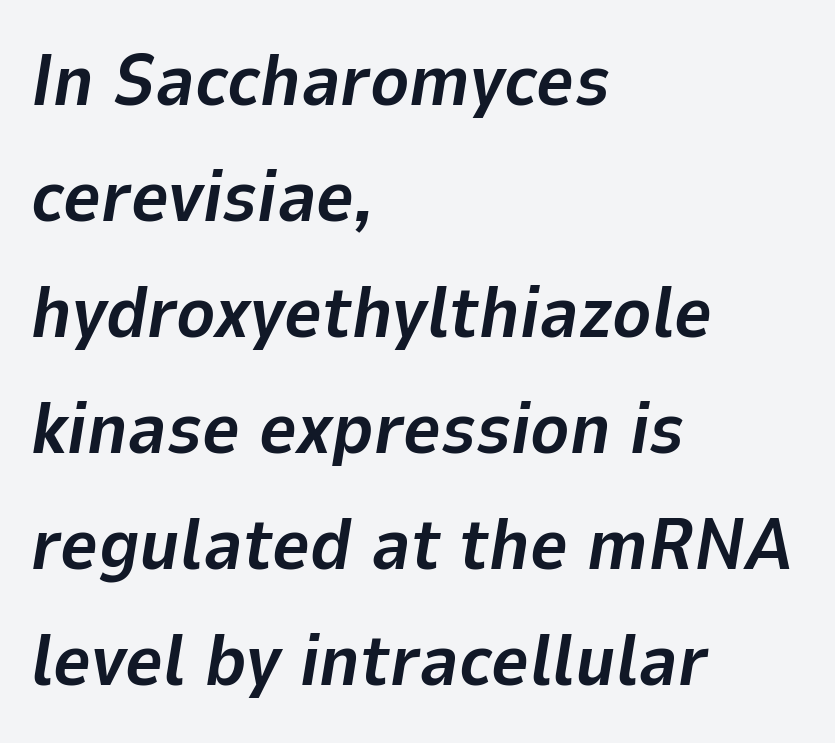
{"italic": "yes", "lean": "right", "slant_degrees": 9, "bold": "yes", "weight": "bold", "width": "normal", "stroke_contrast": "low", "x_height": "medium", "monospaced": "no", "underline": "no", "align": "left", "line_spacing": "normal", "line_spacing_ratio": 1.59, "letter_spacing": "normal", "letter_spacing_em": 0.0, "glyph_px": 73}
